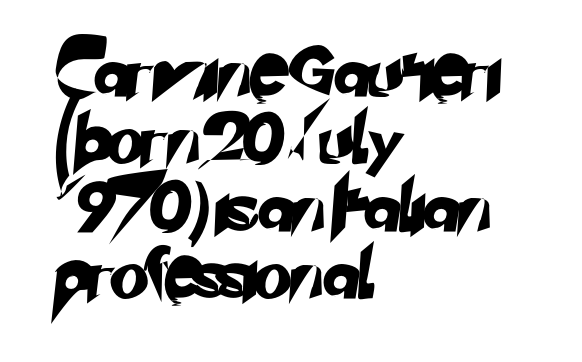
Line starts are locked; line ends wander. A typesetter would call this proportional, since set widths differ per character. What stands out about the letter spacing? Nothing — it is the standard amount. What's the leading like? Ordinary, nothing unusual. The strip under each line holds only bare page. The glyphs in this specimen are sans serif.
